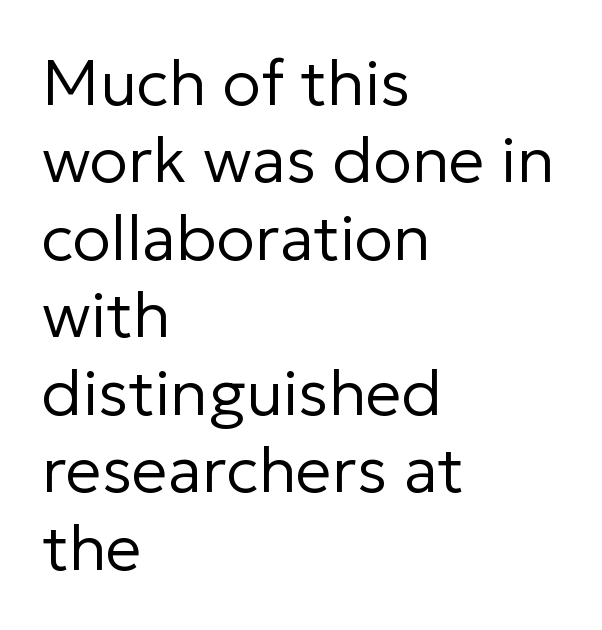
The image shows 64 px regular-weight sans-serif type, upright; set left-aligned, line spacing 1.21x, normal letter spacing, not underlined; low stroke contrast and a medium x-height.
